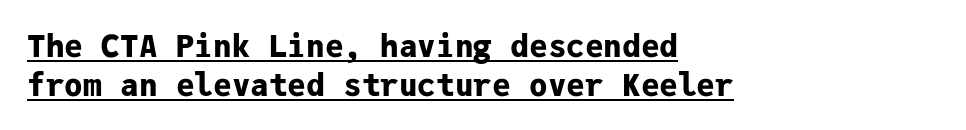
{"serif": "no", "italic": "no", "bold": "yes", "weight": "bold", "width": "normal", "stroke_contrast": "low", "x_height": "medium", "monospaced": "yes", "underline": "yes", "align": "left", "line_spacing": "normal", "line_spacing_ratio": 1.25, "letter_spacing": "normal", "letter_spacing_em": 0.0, "glyph_px": 31}
